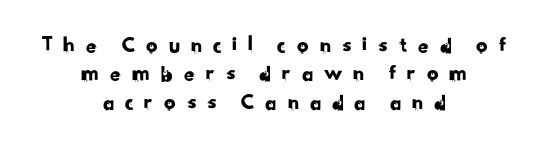
{"underline": "no", "align": "center", "line_spacing_ratio": 1.23, "letter_spacing": "wide", "letter_spacing_em": 0.4, "glyph_px": 23}
